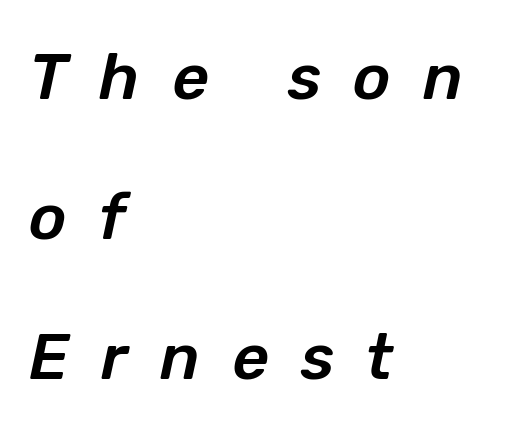
Q: Is the text italic (slanted)? A: Yes, it leans right by about 12 degrees.
Q: Is the text underlined? A: No.
Q: How is the paragraph aligned? A: Left-aligned.
Q: Is the spacing between letters normal or unusually wide? A: Unusually wide.
Q: Is the spacing between lines tight, normal or loose? A: Loose.
Q: Width (condensed, normal, or wide)? A: Normal.
Q: Stroke contrast? A: Low.
Q: x-height? A: Medium.
Q: Monospaced? A: No.
